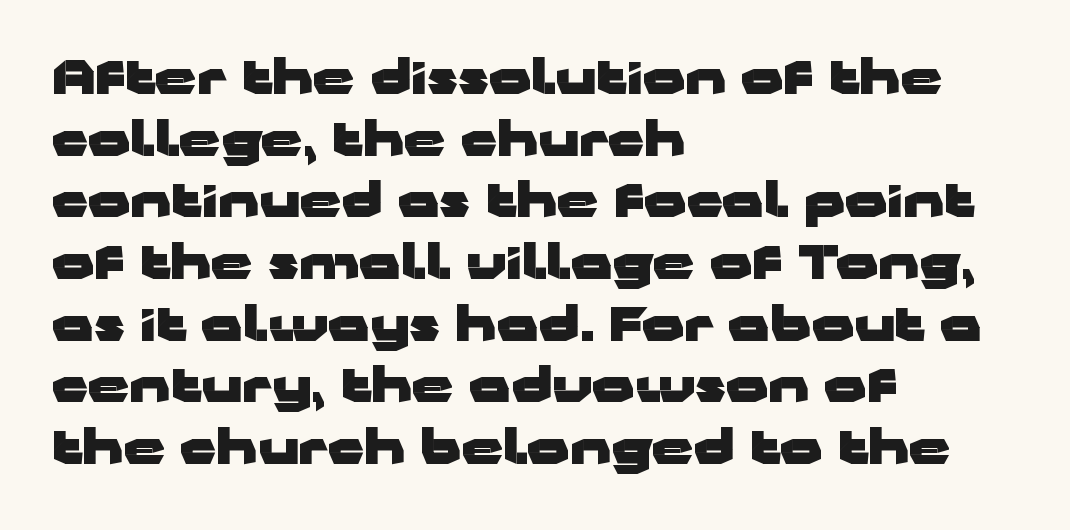
{"serif": "no", "italic": "no", "bold": "yes", "weight": "heavy", "width": "wide", "stroke_contrast": "low", "x_height": "medium", "monospaced": "no", "underline": "no", "align": "left", "line_spacing": "normal", "line_spacing_ratio": 1.34, "letter_spacing": "normal", "letter_spacing_em": 0.0, "glyph_px": 46}
